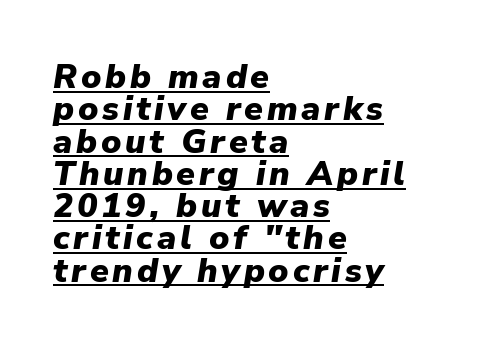
In terms of weight, the rendering is a true, heavy bold. Notice how the passage keeps a crisp vertical edge on the left only. Interline gaps are noticeably narrow in this sample. Underlining? Definitely there.
